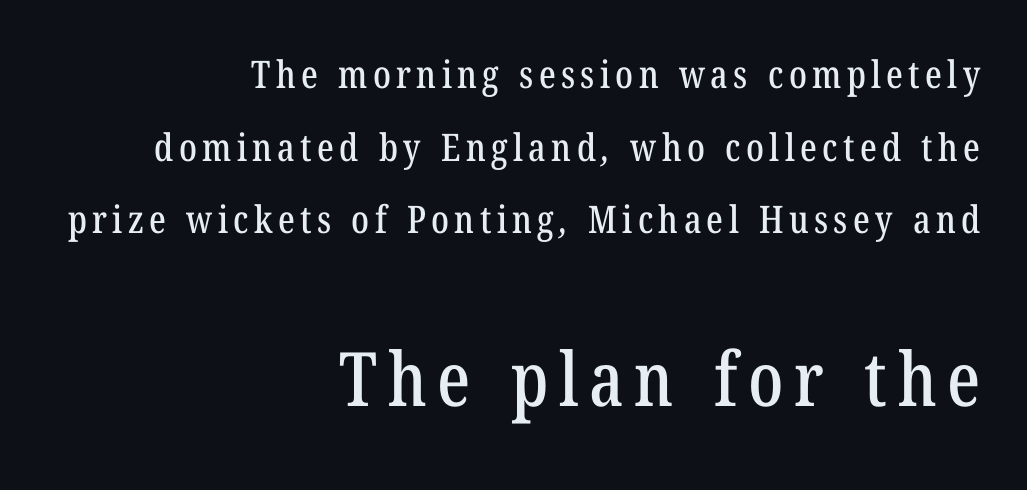
You get the small type first, then a jump to larger type. The passage is arranged like a letterhead date or caption credit — flush right. Underline: absent. These lines are rendered in a variable-pitch font. The passage shown is typeset with a serif family. Horizontal bands of white between lines are thick stripes.
